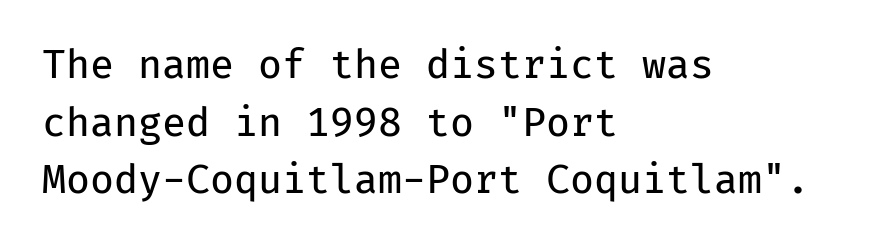
{"serif": "no", "italic": "no", "bold": "no", "weight": "regular", "width": "normal", "stroke_contrast": "low", "x_height": "medium", "monospaced": "yes", "underline": "no", "align": "left", "line_spacing": "normal", "line_spacing_ratio": 1.48, "letter_spacing": "normal", "letter_spacing_em": 0.0, "glyph_px": 39}
